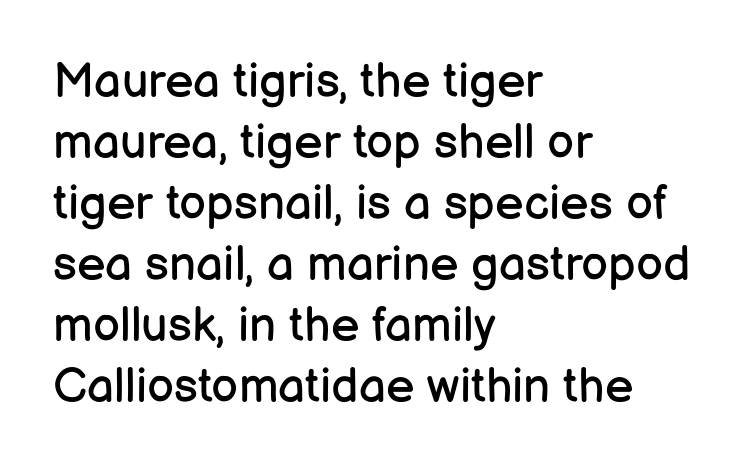
{"serif": "no", "italic": "no", "bold": "no", "weight": "regular", "width": "normal", "stroke_contrast": "low", "x_height": "medium", "monospaced": "no", "underline": "no", "align": "left", "line_spacing": "normal", "line_spacing_ratio": 1.27, "letter_spacing": "normal", "letter_spacing_em": 0.0, "glyph_px": 48}
